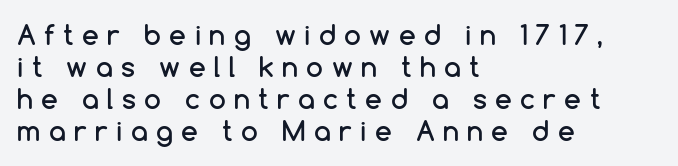
The image shows 27 px text type, upright; set left-aligned, line spacing 1.19x, unusually wide letter spacing (+0.31 em), not underlined.
